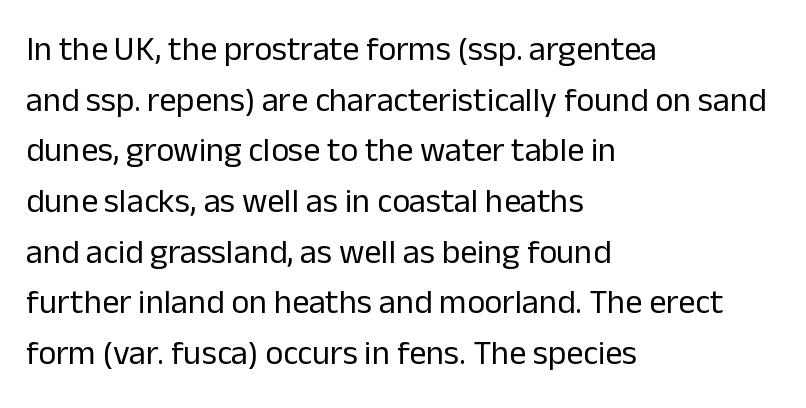
The image shows 34 px regular-weight sans-serif type, upright; set left-aligned, normal line spacing (1.49x), normal letter spacing, not underlined; low stroke contrast and a medium x-height.
